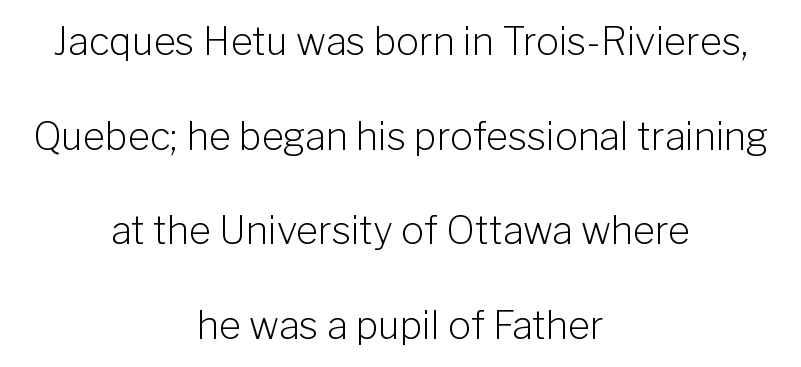
{"serif": "no", "italic": "no", "bold": "no", "weight": "light", "width": "normal", "stroke_contrast": "low", "x_height": "medium", "monospaced": "no", "underline": "no", "align": "center", "line_spacing": "loose", "line_spacing_ratio": 2.49, "letter_spacing": "normal", "letter_spacing_em": 0.0, "glyph_px": 38}
